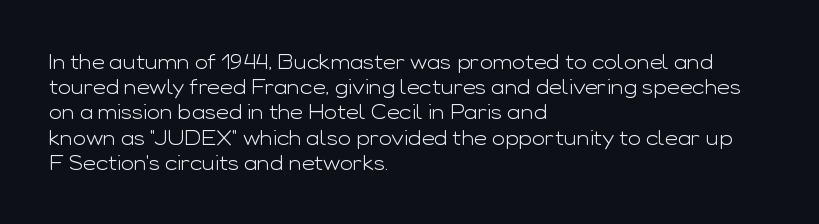
How would I describe the line gaps? Plain and ordinary. Stem width sits at or under what a default text font uses. Posture: straight, roman, zero tilt. Underlining? Definitely not there. How are the letters spaced? Ordinarily, with no added tracking. Alignment: flush left.
